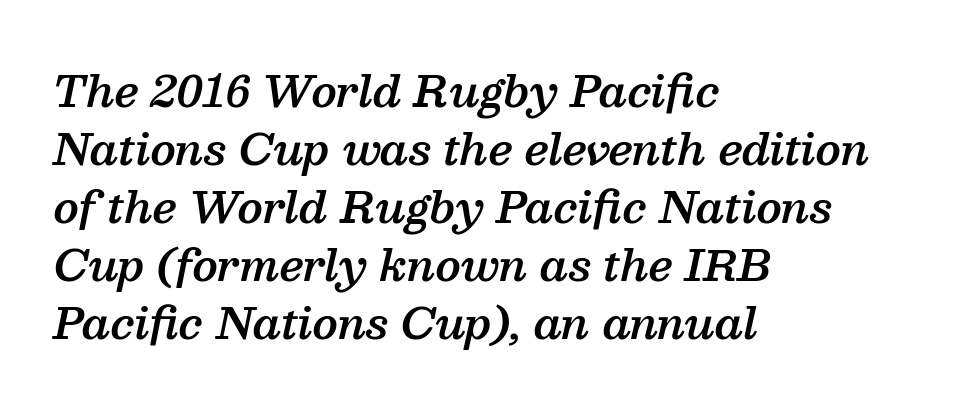
{"serif": "yes", "italic": "yes", "lean": "right", "slant_degrees": 13, "bold": "semi", "weight": "semibold", "width": "normal", "stroke_contrast": "medium", "x_height": "medium", "monospaced": "no", "underline": "no", "align": "left", "line_spacing": "normal", "line_spacing_ratio": 1.38, "letter_spacing": "normal", "letter_spacing_em": 0.0, "glyph_px": 42}
